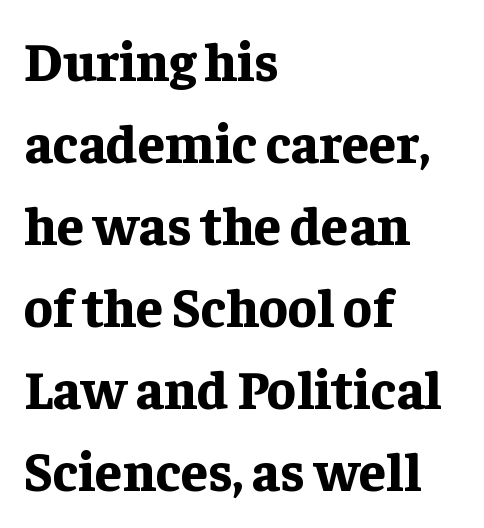
Q: Is the text bold? A: Yes.
Q: Is the text italic (slanted)? A: No, it is upright.
Q: Is the typeface a serif or a sans-serif typeface? A: Serif.
Q: Is the text underlined? A: No.
Q: How is the paragraph aligned? A: Left-aligned.
Q: Is the spacing between letters normal or unusually wide? A: Normal.
Q: Is the spacing between lines tight, normal or loose? A: Normal.
Q: Width (condensed, normal, or wide)? A: Normal.
Q: Stroke contrast? A: Low.
Q: x-height? A: Medium.
Q: Monospaced? A: No.
